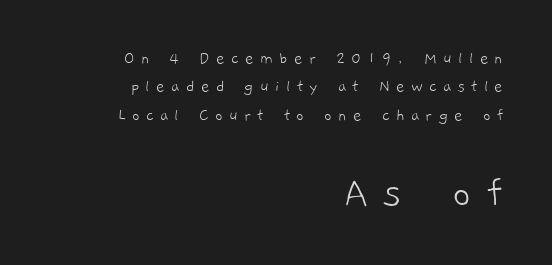
The image shows 45 px light sans-serif type; set right-aligned, normal line spacing (1.57x), unusually wide letter spacing (+0.35 em), not underlined; the second (bottom) block is 2.5x larger; low stroke contrast and a medium x-height.
